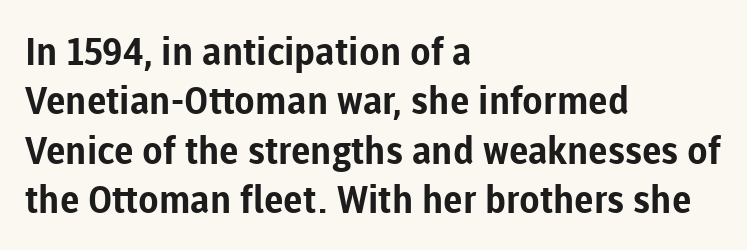
{"serif": "no", "italic": "no", "bold": "yes", "weight": "bold", "width": "normal", "stroke_contrast": "low", "x_height": "medium", "monospaced": "no", "underline": "no", "align": "left", "line_spacing": "normal", "line_spacing_ratio": 1.3, "letter_spacing": "normal", "letter_spacing_em": 0.0, "glyph_px": 38}
